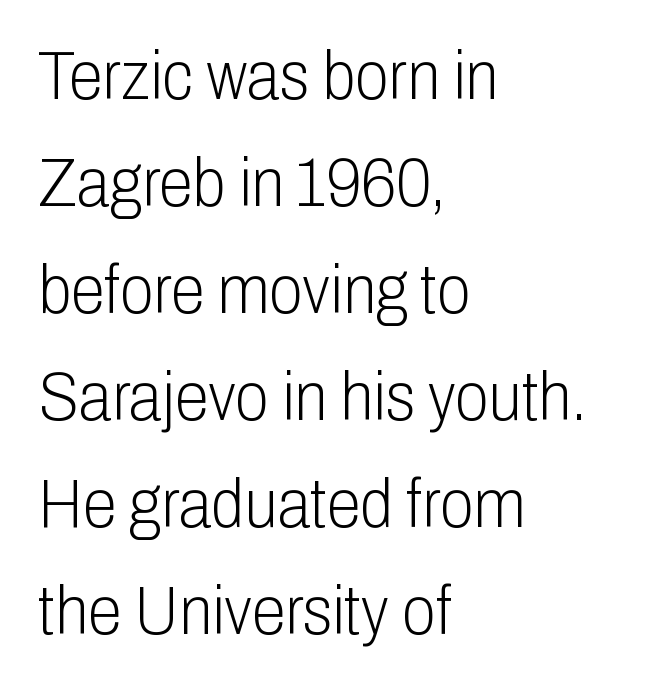
Standard letterfit; no display-style spreading of the glyphs. Think standard paragraph weight, or any step lighter than that. Unlike italic type, these characters show no tilt at all. Caption: multi-line text, flush left, ragged right. This sample has the flowing, uneven cadence of proportional lettering.
